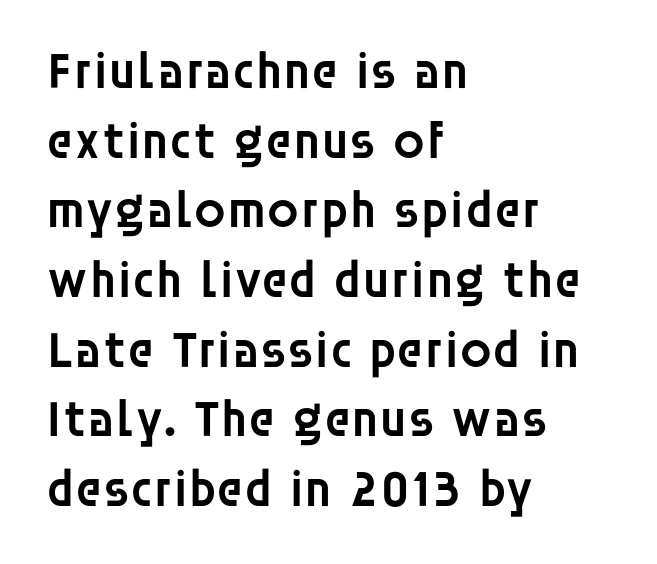
This is moderately heavy type, rendered in semibold. The area under the type is left untouched. The face used here is proportionally spaced, like ordinary book or web type. These lines are composed in type without serifs. Standard letterfit; no display-style spreading of the glyphs.
